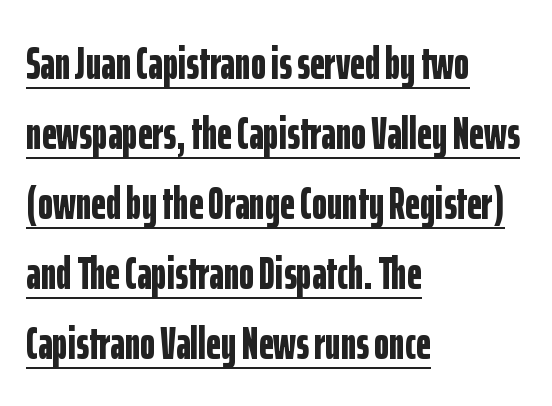
{"serif": "no", "italic": "no", "bold": "yes", "weight": "bold", "width": "condensed", "stroke_contrast": "low", "x_height": "medium", "monospaced": "no", "underline": "yes", "align": "left", "line_spacing": "normal", "line_spacing_ratio": 1.52, "letter_spacing": "normal", "letter_spacing_em": 0.0, "glyph_px": 46}
